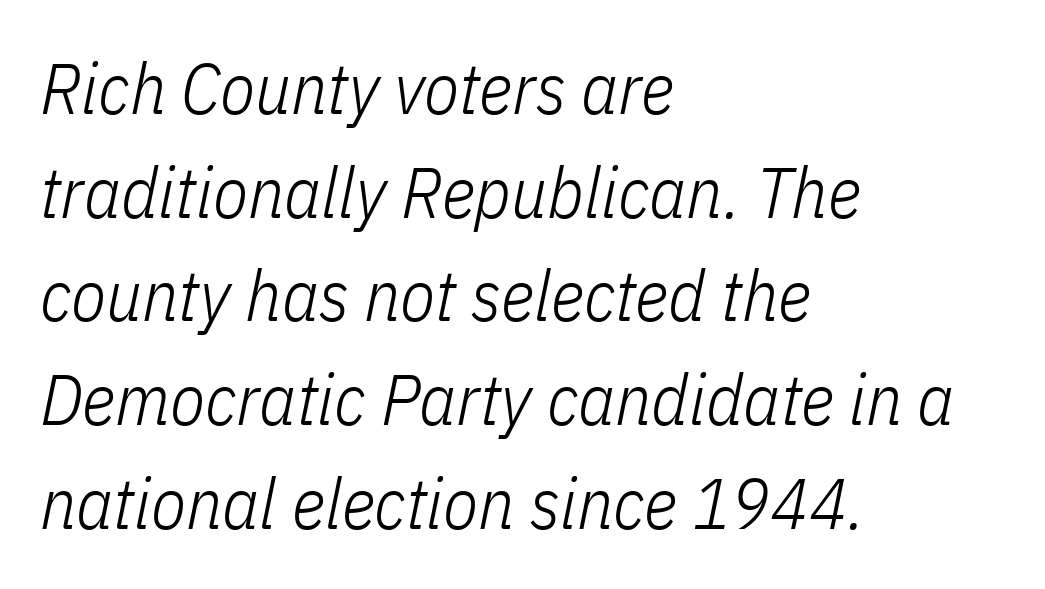
Q: Is the text bold? A: No.
Q: Is the text italic (slanted)? A: Yes, it leans right by about 11 degrees.
Q: Is the text underlined? A: No.
Q: How is the paragraph aligned? A: Left-aligned.
Q: Is the spacing between letters normal or unusually wide? A: Normal.
Q: Is the spacing between lines tight, normal or loose? A: Normal.
Q: Width (condensed, normal, or wide)? A: Condensed.
Q: Stroke contrast? A: Low.
Q: x-height? A: Medium.
Q: Monospaced? A: No.
